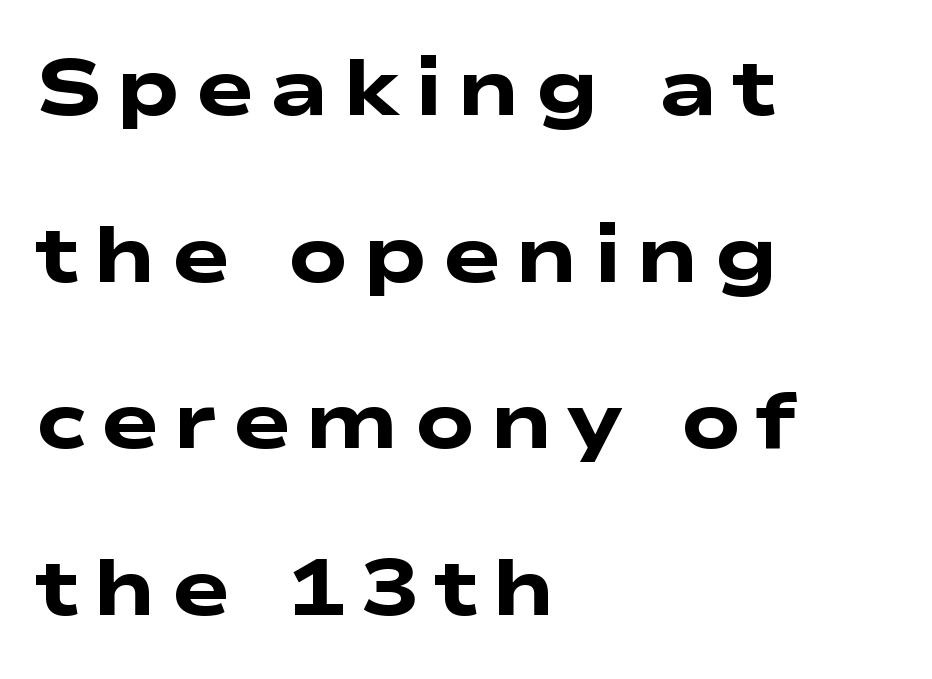
Q: Is the text bold? A: Yes.
Q: Is the typeface a serif or a sans-serif typeface? A: Sans-serif.
Q: Is the text underlined? A: No.
Q: How is the paragraph aligned? A: Left-aligned.
Q: Is the spacing between lines tight, normal or loose? A: Loose.
Q: Width (condensed, normal, or wide)? A: Wide.
Q: Stroke contrast? A: Low.
Q: x-height? A: Medium.
Q: Monospaced? A: No.
